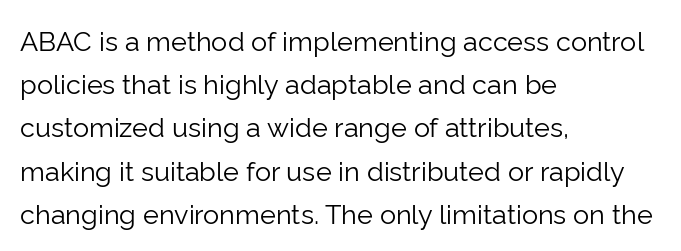
{"italic": "no", "bold": "no", "underline": "no", "align": "left", "line_spacing": "normal", "line_spacing_ratio": 1.6, "letter_spacing": "normal", "letter_spacing_em": 0.0, "glyph_px": 27}
